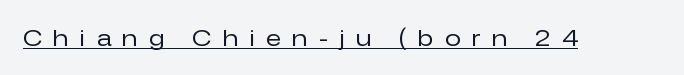
{"italic": "no", "bold": "no", "underline": "yes", "letter_spacing": "wide", "letter_spacing_em": 0.5, "glyph_px": 23}
